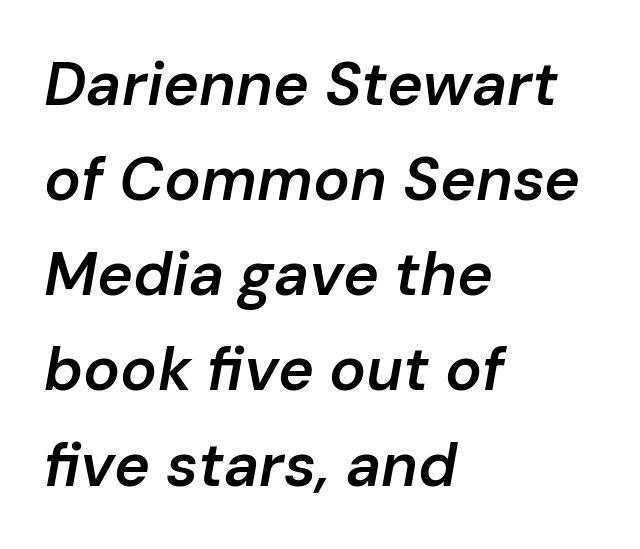
The compositor pushed each line to the left boundary. The typography opts for an oblique posture over an upright one. Underlining? Definitely not there. Looks like regular typesetting: each glyph gets only the width it needs. Every letter is mildly thick-stroked: semibold rather than bold. Is there much room between lines? A standard amount, neither cramped nor airy.
